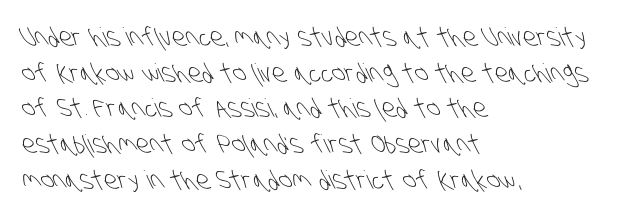
The line-height multiplier appears to be the usual default. Descenders hang freely into open space. These lines are set flush left with a ragged right edge. The weight would be labelled regular, book, light, or lighter still.
